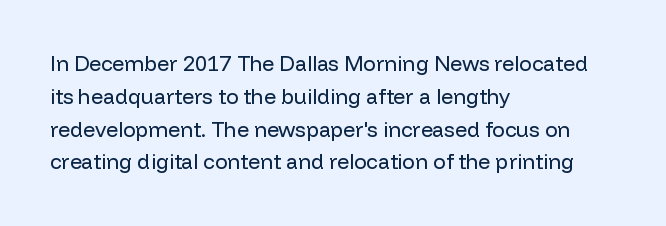
The image shows 21 px text type, upright; set left-aligned, normal line spacing (1.56x), normal letter spacing, not underlined.
